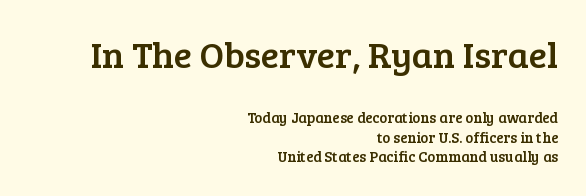
Here the designer chose a conventional face with non-uniform glyph widths. You can tell from the footed stems that serif type was used. Successive baselines arrive at the customary interval. Here the first block reads like a headline and the second like body copy.
